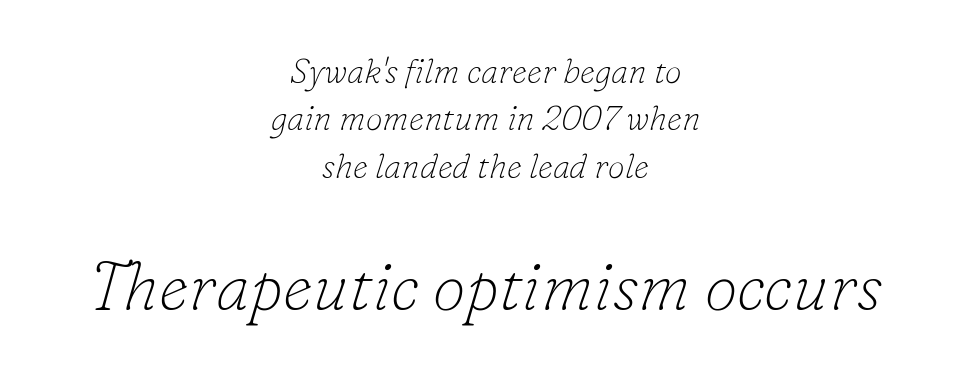
Letters rest on an invisible, unmarked baseline. Each letter keeps its own natural width here, so spacing adapts to shape. The designer left line spacing at the default. Is the block centered? Yes — each line is placed symmetrically about the middle.
